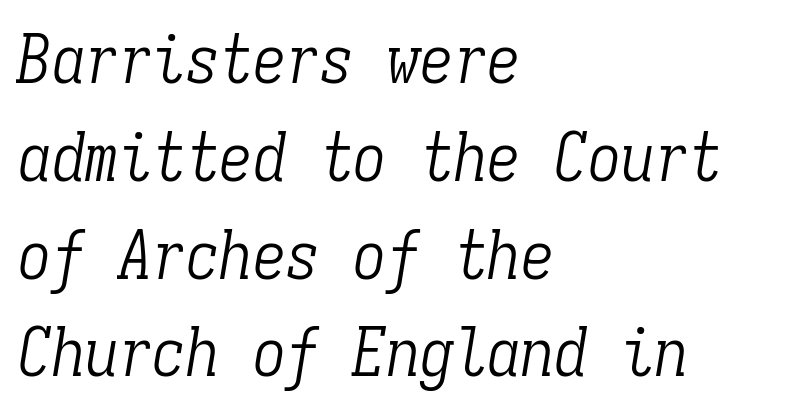
This is not heavy type; no bold has been used. Characters follow at the spacing the type designer built in. A student would call this left alignment; a typographer would say flush left, rag right. A serif font was chosen for this passage. Italic? Definitely — the glyphs are oblique.
